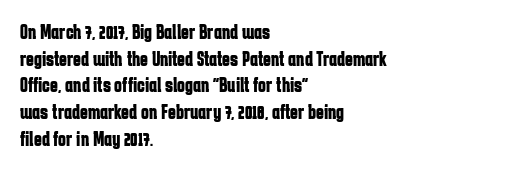
Honestly, the row spacing looks completely unremarkable. Posture: upright roman. Plenty of ink on the page — the face is bold. Typeset ragged right — the left edge is the straight one.
